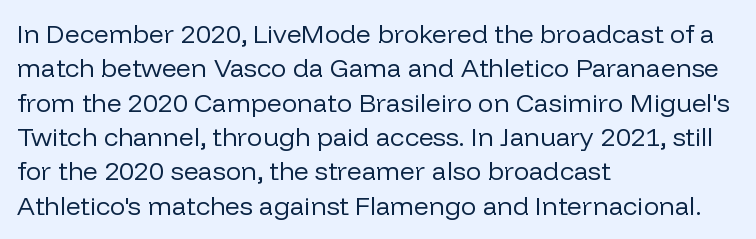
Q: Is the text bold? A: No.
Q: Is the text italic (slanted)? A: No, it is upright.
Q: Is the text underlined? A: No.
Q: How is the paragraph aligned? A: Left-aligned.
Q: Is the spacing between letters normal or unusually wide? A: Normal.
Q: Is the spacing between lines tight, normal or loose? A: Normal.
